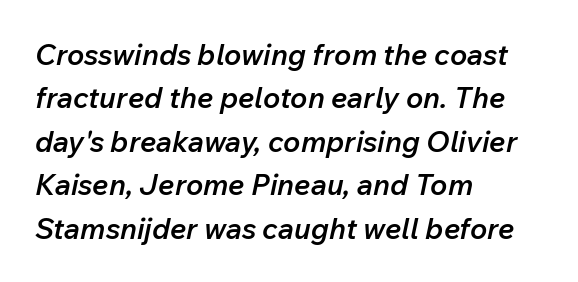
{"italic": "yes", "lean": "right", "slant_degrees": 12, "bold": "semi", "weight": "semibold", "width": "normal", "stroke_contrast": "low", "x_height": "medium", "monospaced": "no", "underline": "no", "align": "left", "line_spacing": "normal", "line_spacing_ratio": 1.5, "letter_spacing": "normal", "letter_spacing_em": 0.0, "glyph_px": 29}
